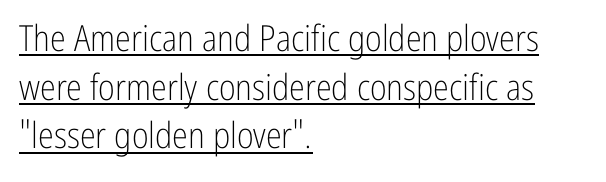
The image shows 36 px light, condensed sans-serif type, upright; set left-aligned, normal line spacing (1.35x), normal letter spacing, underlined; low stroke contrast and a medium x-height.
